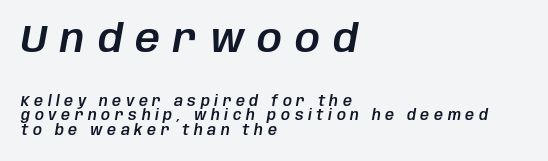
Q: Is the text italic (slanted)? A: Yes, it leans right by about 10 degrees.
Q: Is the text underlined? A: No.
Q: How is the paragraph aligned? A: Left-aligned.
Q: Is the spacing between letters normal or unusually wide? A: Unusually wide.
Q: Is the spacing between lines tight, normal or loose? A: Tight.
Q: Which block of text is set in a larger size, the first (top) or the second (bottom)? A: The first (top) one.
Q: Width (condensed, normal, or wide)? A: Normal.
Q: Stroke contrast? A: Low.
Q: x-height? A: Large.
Q: Monospaced? A: No.
